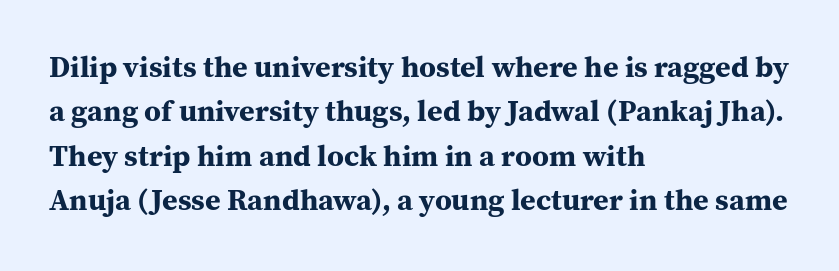
Yep, those are serifs on the letters. You can tell it's not italic because the verticals are truly vertical. The letters are bold, with thick, heavy strokes. The rows are spaced the way most documents space them. Each row of text sits above clean, open space.
